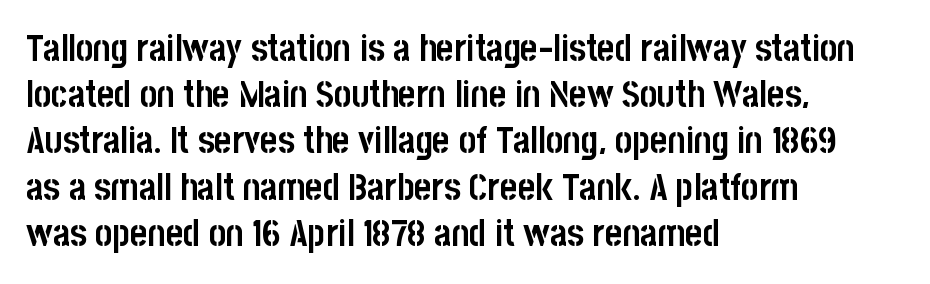
The image shows 37 px semibold, condensed sans-serif type, upright; set left-aligned, normal line spacing (1.25x), normal letter spacing, not underlined; low stroke contrast and a large x-height.
